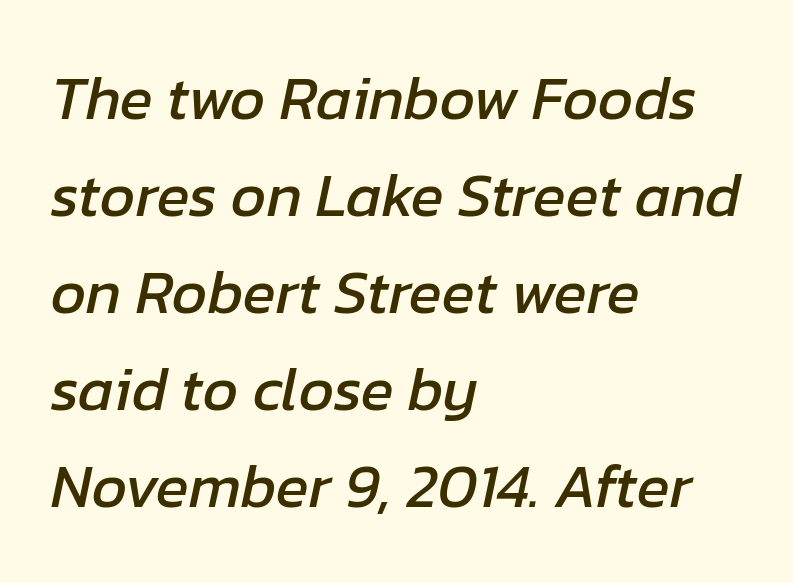
Reading down the block, your eye returns to a fixed left position each line. The face used here is proportionally spaced, like ordinary book or web type. The passage shown leans; its letterforms are oblique. The type is set solid horizontally, with unmodified tracking. Decoration check: the copy has no underline.
